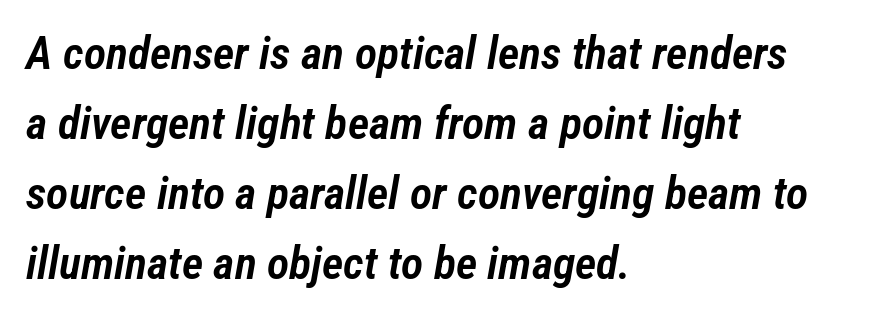
The image shows 46 px semibold, condensed type, italic (leaning right); set left-aligned, normal line spacing (1.52x), normal letter spacing, not underlined; low stroke contrast and a medium x-height.
